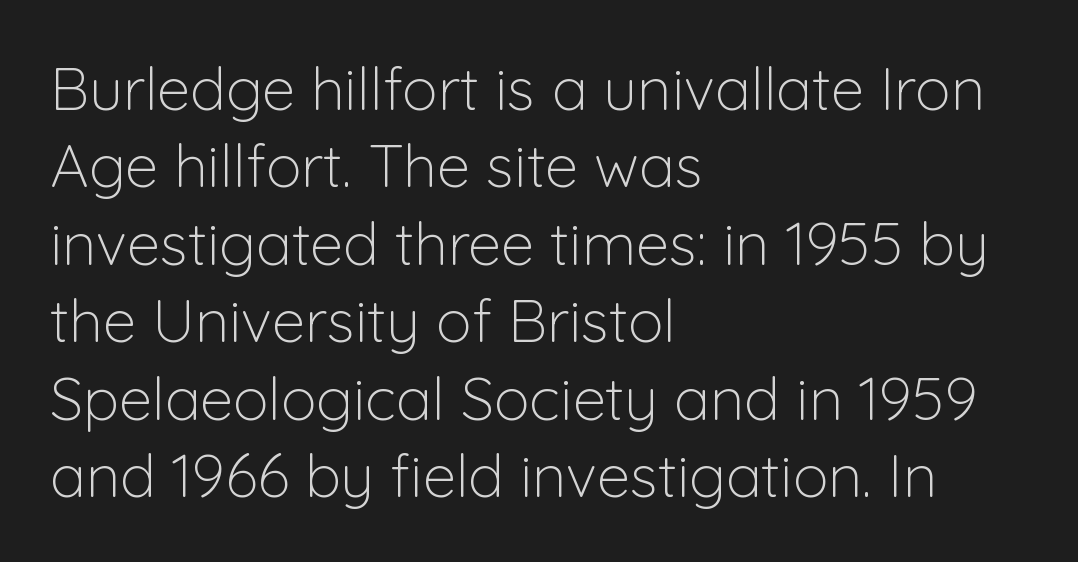
The face used here is a sans, in the tradition of grotesques and geometrics. Looks like regular typesetting: each glyph gets only the width it needs. The specimen reads as upright at a glance. Type without underlining. What stands out about the letter spacing? Nothing — it is the standard amount. Vertical spacing — default.
